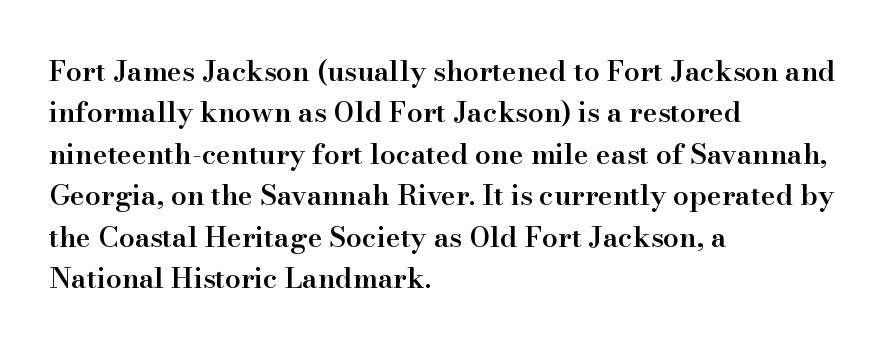
The image shows 28 px semibold serif type, upright; set left-aligned, normal line spacing (1.48x), normal letter spacing, not underlined; high stroke contrast and a small x-height.
